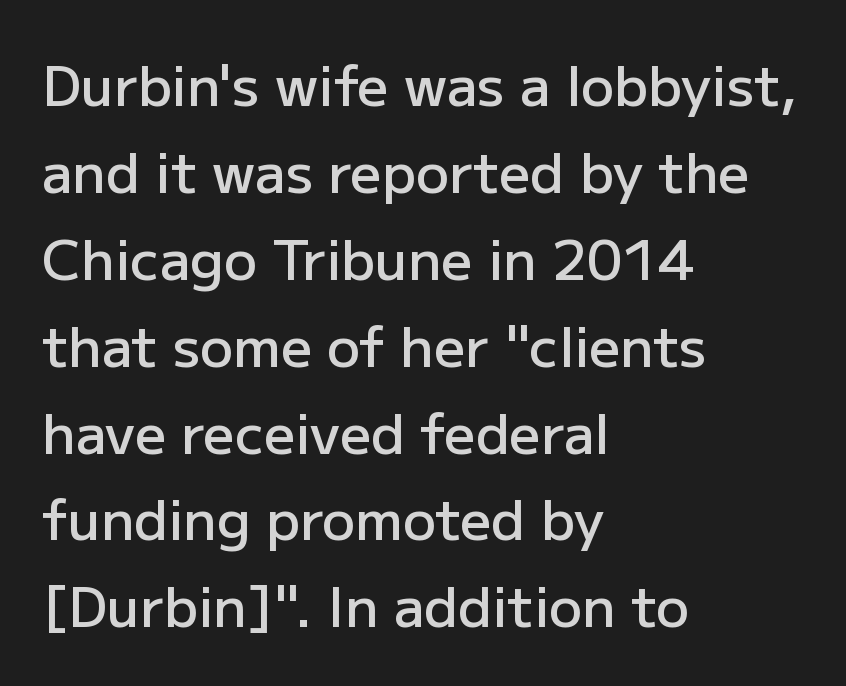
The image shows 55 px semibold sans-serif type, upright; set left-aligned, normal line spacing (1.58x), normal letter spacing, not underlined; low stroke contrast and a medium x-height.
